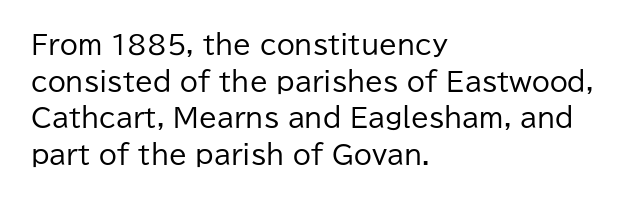
{"italic": "no", "bold": "no", "underline": "no", "align": "left", "line_spacing": "normal", "line_spacing_ratio": 1.41, "letter_spacing": "normal", "letter_spacing_em": 0.0, "glyph_px": 26}
